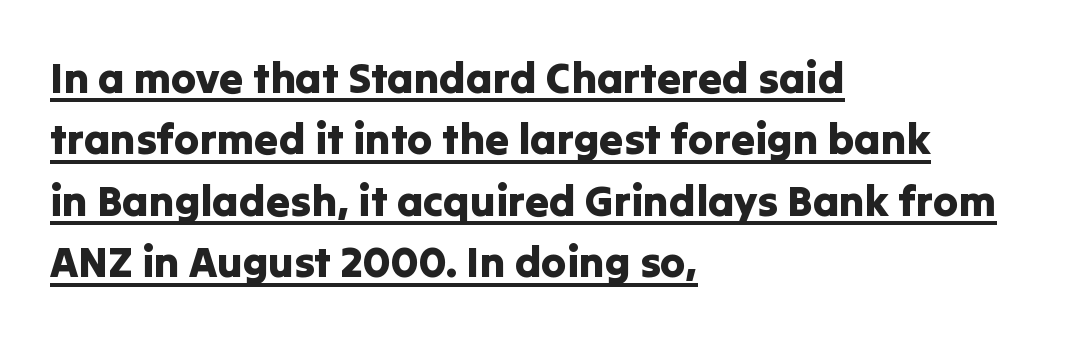
Q: Is the text italic (slanted)? A: No, it is upright.
Q: Is the typeface a serif or a sans-serif typeface? A: Sans-serif.
Q: Is the text underlined? A: Yes.
Q: How is the paragraph aligned? A: Left-aligned.
Q: Is the spacing between letters normal or unusually wide? A: Normal.
Q: Is the spacing between lines tight, normal or loose? A: Normal.
Q: Width (condensed, normal, or wide)? A: Normal.
Q: Stroke contrast? A: Low.
Q: x-height? A: Medium.
Q: Monospaced? A: No.
